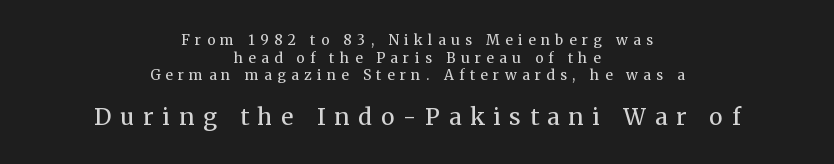
The composition opens small and finishes big. The face used here is rendered with a markedly widened letterfit. Rendered with straight, roman letterforms. Notice how the passage keeps no hard edge, just a central spine.
